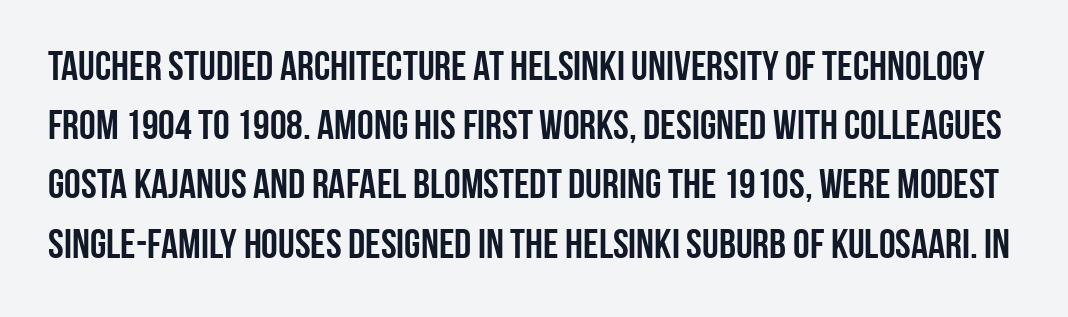
{"serif": "no", "italic": "no", "width": "condensed", "stroke_contrast": "low", "x_height": "large", "monospaced": "no", "underline": "no", "line_spacing": "normal", "line_spacing_ratio": 1.41, "letter_spacing": "normal", "letter_spacing_em": 0.0, "glyph_px": 42}
